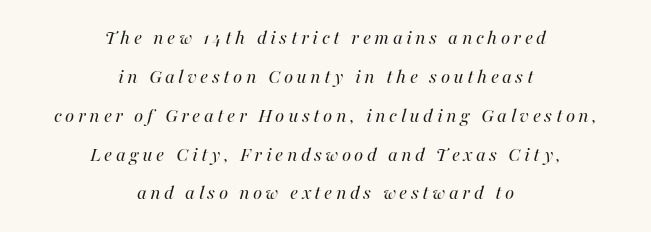
{"italic": "yes", "lean": "right", "slant_degrees": 16, "bold": "no", "underline": "no", "align": "center", "line_spacing_ratio": 1.85, "glyph_px": 21}
